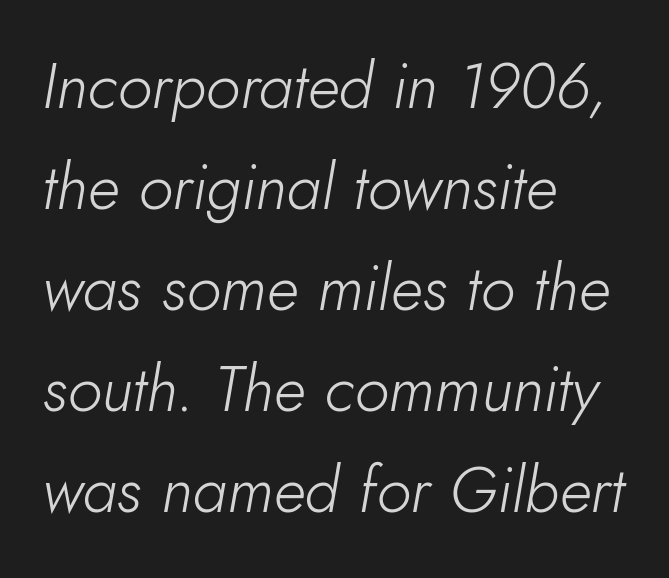
{"italic": "yes", "lean": "right", "slant_degrees": 10, "bold": "no", "weight": "light", "width": "normal", "stroke_contrast": "low", "x_height": "small", "monospaced": "no", "underline": "no", "align": "left", "line_spacing": "normal", "line_spacing_ratio": 1.58, "letter_spacing": "normal", "letter_spacing_em": 0.0, "glyph_px": 64}
